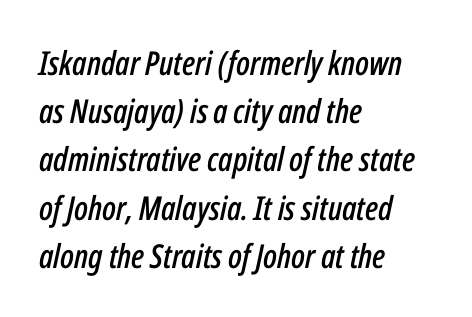
{"italic": "yes", "lean": "right", "slant_degrees": 12, "width": "condensed", "stroke_contrast": "low", "x_height": "medium", "monospaced": "no", "underline": "no", "align": "left", "line_spacing": "normal", "line_spacing_ratio": 1.46, "letter_spacing": "normal", "letter_spacing_em": 0.0, "glyph_px": 33}
